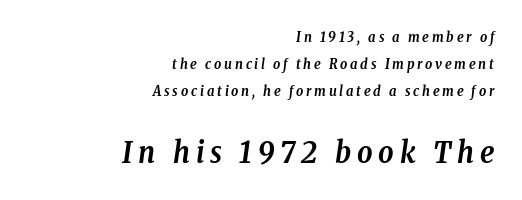
Q: Is the text bold? A: Yes.
Q: Is the text italic (slanted)? A: Yes, it leans right by about 8 degrees.
Q: Is the typeface a serif or a sans-serif typeface? A: Serif.
Q: Is the text underlined? A: No.
Q: How is the paragraph aligned? A: Right-aligned.
Q: Is the spacing between letters normal or unusually wide? A: Unusually wide.
Q: Is the spacing between lines tight, normal or loose? A: Loose.
Q: Which block of text is set in a larger size, the first (top) or the second (bottom)? A: The second (bottom) one.
Q: Width (condensed, normal, or wide)? A: Condensed.
Q: Stroke contrast? A: Low.
Q: x-height? A: Medium.
Q: Monospaced? A: No.
